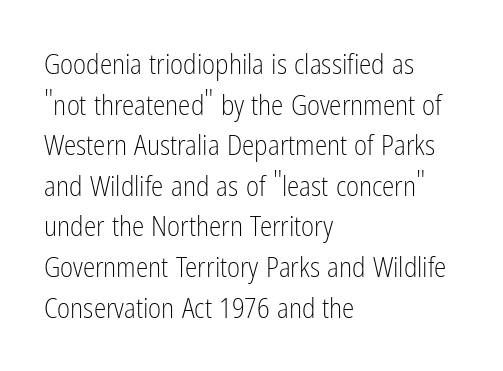
{"serif": "no", "italic": "no", "bold": "no", "weight": "light", "width": "condensed", "stroke_contrast": "low", "x_height": "medium", "monospaced": "no", "underline": "no", "align": "left", "line_spacing": "normal", "line_spacing_ratio": 1.45, "letter_spacing": "normal", "letter_spacing_em": 0.0, "glyph_px": 28}
